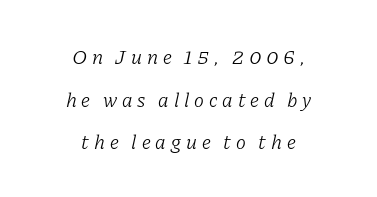
Compared with a flush-left layout, this one balances lines on the center instead. Line spacing here is loose. A clean baseline with only descenders dipping below it. Does the lettering tilt? It does — this is italic. Bold? No — there's no thickening of the strokes. Display-style spreading of the glyphs; the letterfit is very open.
